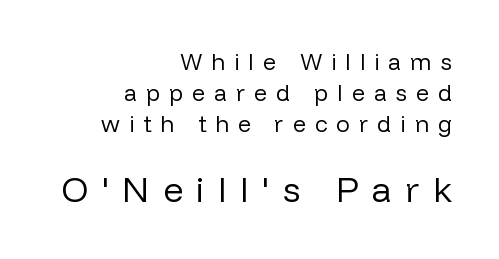
Q: Is the text bold? A: No.
Q: Is the text italic (slanted)? A: No, it is upright.
Q: Is the typeface a serif or a sans-serif typeface? A: Sans-serif.
Q: Is the text underlined? A: No.
Q: How is the paragraph aligned? A: Right-aligned.
Q: Is the spacing between letters normal or unusually wide? A: Unusually wide.
Q: Is the spacing between lines tight, normal or loose? A: Normal.
Q: Which block of text is set in a larger size, the first (top) or the second (bottom)? A: The second (bottom) one.
Q: Width (condensed, normal, or wide)? A: Normal.
Q: Stroke contrast? A: Low.
Q: x-height? A: Medium.
Q: Monospaced? A: No.
